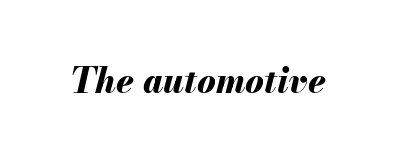
{"italic": "yes", "lean": "right", "slant_degrees": 13, "bold": "yes", "weight": "bold", "width": "normal", "stroke_contrast": "medium", "x_height": "small", "monospaced": "no", "underline": "no", "letter_spacing": "normal", "letter_spacing_em": 0.0, "glyph_px": 35}
